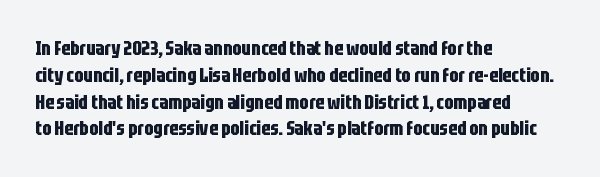
It's the straight-up-and-down kind of type. The letters sit at their default tracking, neither squeezed nor spread. Line starts are locked; line ends wander. This is heavy type, rendered in bold. Baseline-to-baseline distance is the conventional proportion of letter height.
